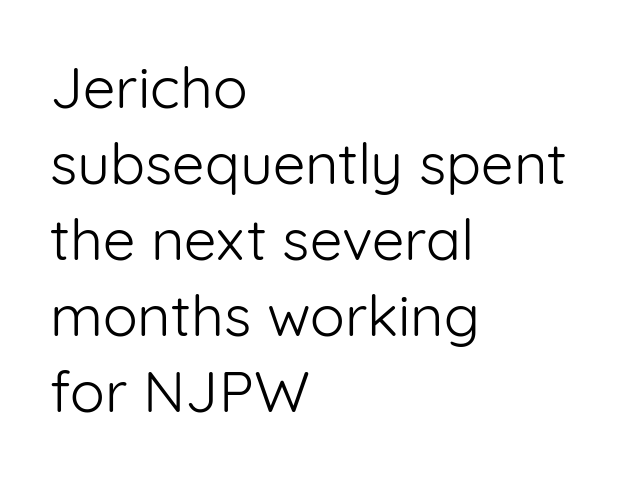
These lines are rendered in a variable-pitch font. The tracking reads as untouched default to a designer's eye. The gap between lines stays unmarked. Check where the strokes stop: nothing finishes them off — pure sans. Interline gaps are of average width in this sample.
